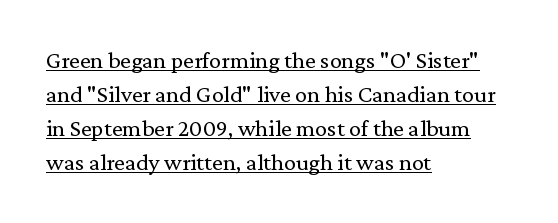
{"italic": "no", "bold": "no", "underline": "yes", "align": "left", "line_spacing": "normal", "line_spacing_ratio": 1.42, "letter_spacing": "normal", "letter_spacing_em": 0.0, "glyph_px": 24}
